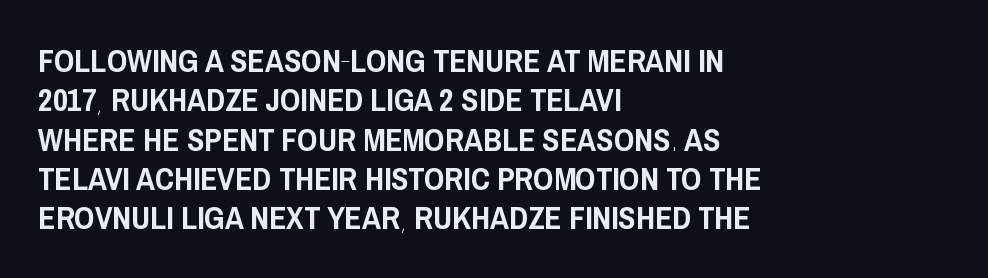
Q: Is the text italic (slanted)? A: No, it is upright.
Q: Is the typeface a serif or a sans-serif typeface? A: Sans-serif.
Q: Is the text underlined? A: No.
Q: How is the paragraph aligned? A: Left-aligned.
Q: Is the spacing between letters normal or unusually wide? A: Normal.
Q: Width (condensed, normal, or wide)? A: Condensed.
Q: Stroke contrast? A: Low.
Q: x-height? A: Large.
Q: Monospaced? A: No.
